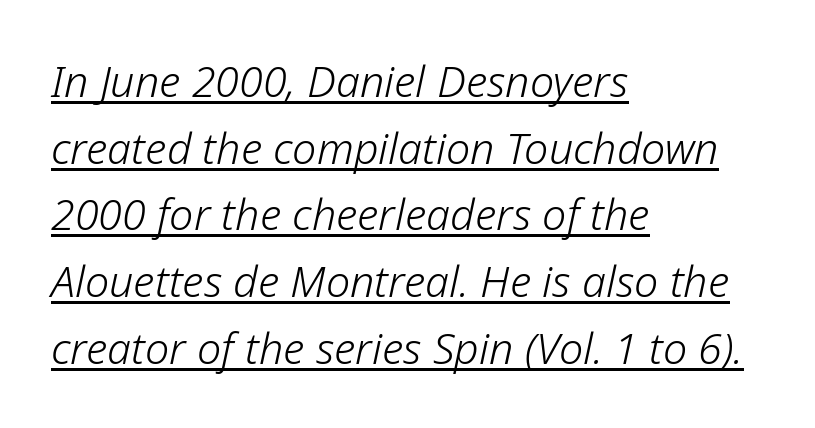
Q: Is the text bold? A: No.
Q: Is the text italic (slanted)? A: Yes, it leans right by about 12 degrees.
Q: Is the text underlined? A: Yes.
Q: How is the paragraph aligned? A: Left-aligned.
Q: Is the spacing between letters normal or unusually wide? A: Normal.
Q: Is the spacing between lines tight, normal or loose? A: Normal.
Q: Width (condensed, normal, or wide)? A: Normal.
Q: Stroke contrast? A: Low.
Q: x-height? A: Medium.
Q: Monospaced? A: No.
